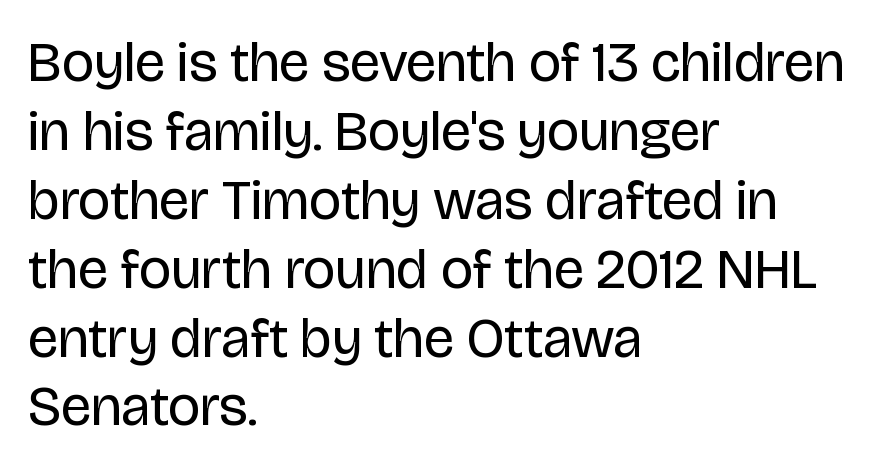
{"serif": "no", "italic": "no", "bold": "no", "weight": "regular", "width": "normal", "stroke_contrast": "low", "x_height": "large", "monospaced": "no", "underline": "no", "align": "left", "line_spacing_ratio": 1.23, "letter_spacing": "normal", "letter_spacing_em": 0.0, "glyph_px": 56}
